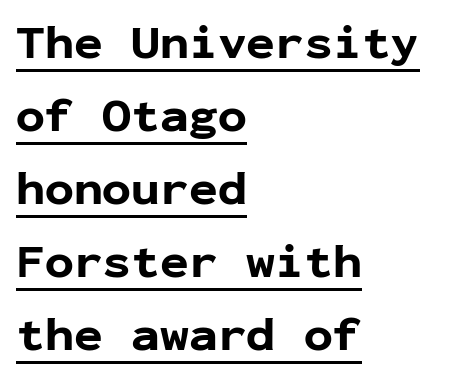
This sample has the even, mechanical cadence of fixed-width lettering. Inter-character spacing is left at the font's built-in metrics. This block has exactly the height ordinary leading produces. The rendering uses the underline text-decoration. No feet cap the strokes, marking this as sans-serif type.
